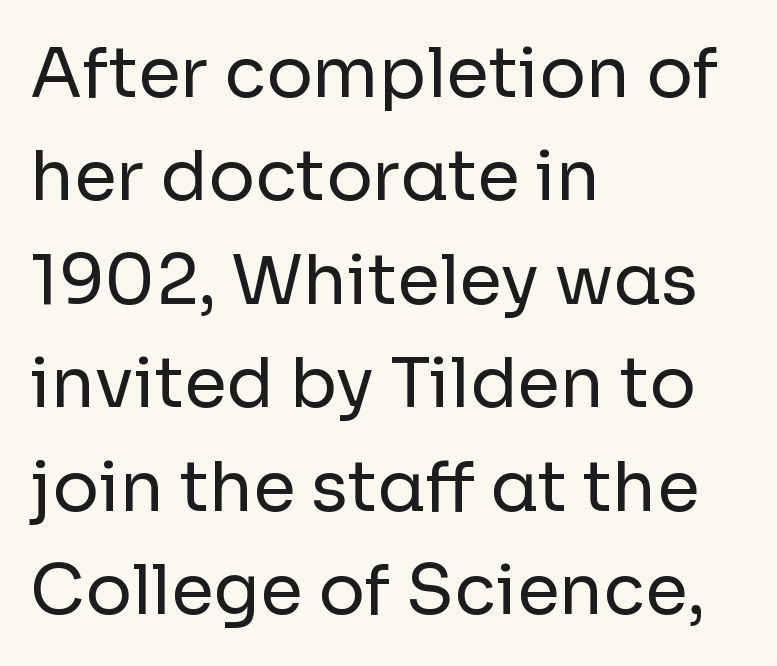
{"serif": "no", "italic": "no", "bold": "no", "weight": "regular", "width": "normal", "stroke_contrast": "low", "x_height": "medium", "monospaced": "no", "underline": "no", "align": "left", "line_spacing": "normal", "line_spacing_ratio": 1.5, "letter_spacing": "normal", "letter_spacing_em": 0.0, "glyph_px": 69}
